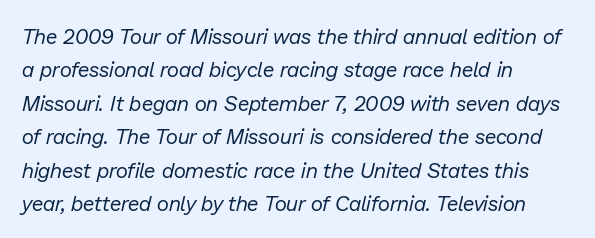
Q: Is the text bold? A: No.
Q: Is the text italic (slanted)? A: Yes, it leans right by about 13 degrees.
Q: Is the text underlined? A: No.
Q: How is the paragraph aligned? A: Left-aligned.
Q: Is the spacing between letters normal or unusually wide? A: Normal.
Q: Is the spacing between lines tight, normal or loose? A: Normal.
